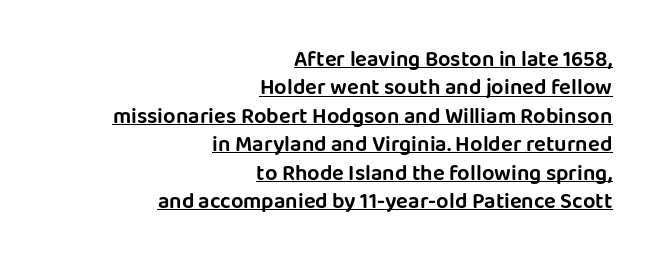
Q: Is the text italic (slanted)? A: No, it is upright.
Q: Is the text underlined? A: Yes.
Q: How is the paragraph aligned? A: Right-aligned.
Q: Is the spacing between letters normal or unusually wide? A: Normal.
Q: Is the spacing between lines tight, normal or loose? A: Normal.
